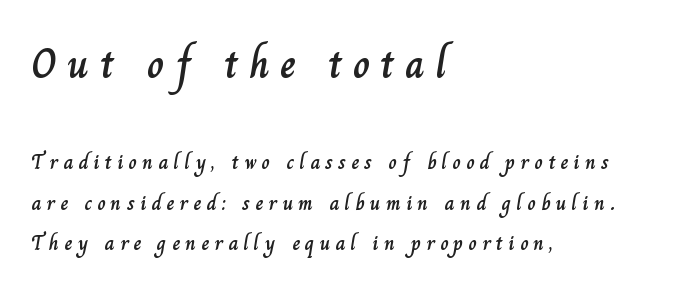
Q: Is the text italic (slanted)? A: Yes.
Q: Is the text underlined? A: No.
Q: How is the paragraph aligned? A: Left-aligned.
Q: Is the spacing between letters normal or unusually wide? A: Unusually wide.
Q: Is the spacing between lines tight, normal or loose? A: Loose.
Q: Which block of text is set in a larger size, the first (top) or the second (bottom)? A: The first (top) one.
Q: Width (condensed, normal, or wide)? A: Normal.
Q: Stroke contrast? A: Low.
Q: x-height? A: Small.
Q: Monospaced? A: No.
